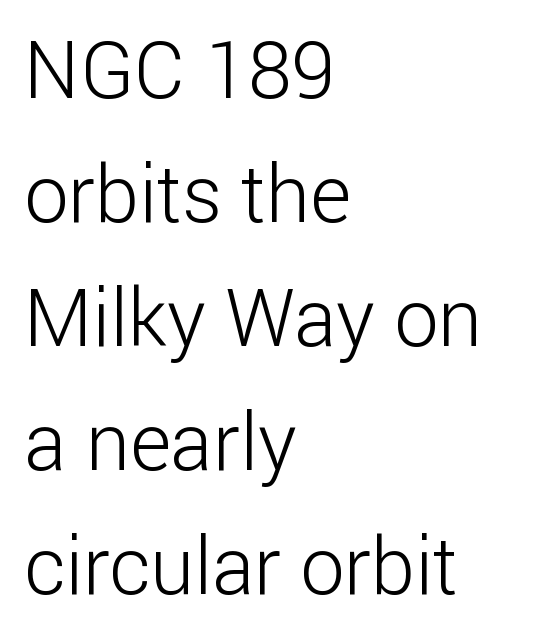
{"serif": "no", "italic": "no", "bold": "no", "weight": "light", "width": "normal", "stroke_contrast": "low", "x_height": "medium", "monospaced": "no", "underline": "no", "align": "left", "line_spacing": "normal", "line_spacing_ratio": 1.57, "letter_spacing": "normal", "letter_spacing_em": 0.0, "glyph_px": 79}
